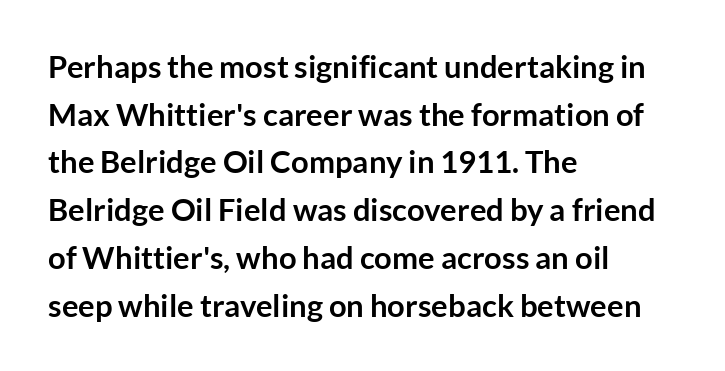
Q: Is the text bold? A: Yes.
Q: Is the text italic (slanted)? A: No, it is upright.
Q: Is the typeface a serif or a sans-serif typeface? A: Sans-serif.
Q: Is the text underlined? A: No.
Q: How is the paragraph aligned? A: Left-aligned.
Q: Is the spacing between letters normal or unusually wide? A: Normal.
Q: Is the spacing between lines tight, normal or loose? A: Normal.
Q: Width (condensed, normal, or wide)? A: Normal.
Q: Stroke contrast? A: Low.
Q: x-height? A: Medium.
Q: Monospaced? A: No.
